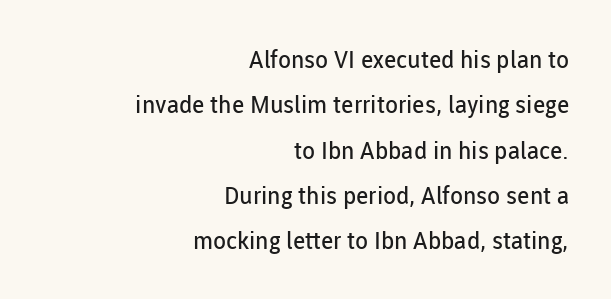
{"italic": "no", "bold": "no", "underline": "no", "align": "right", "line_spacing_ratio": 1.89, "letter_spacing": "normal", "letter_spacing_em": 0.0, "glyph_px": 24}
